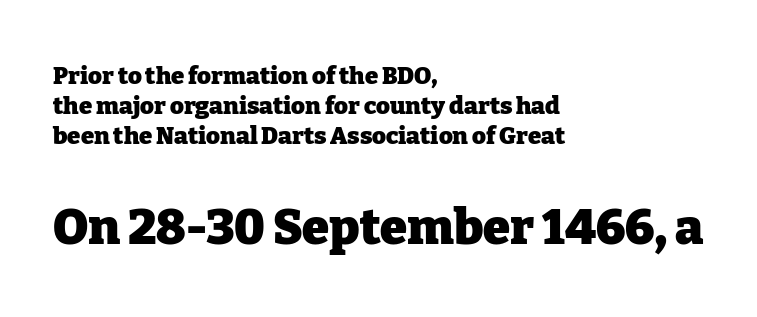
The image shows 49 px heavy serif type, upright; set left-aligned, normal line spacing (1.25x), normal letter spacing, not underlined; the second (bottom) block is 2.04x larger; low stroke contrast and a medium x-height.
